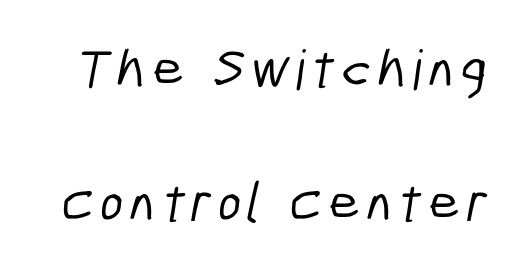
The image shows 55 px condensed sans-serif type; set loose line spacing (2.44x), not underlined; low stroke contrast and a medium x-height.
